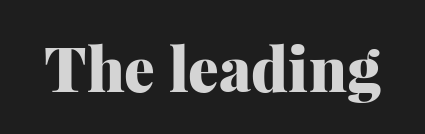
The rendering shows small feet on the letterforms — a serif design. Note the varied advance widths — an 'i' is clearly narrower than an 'm'. Set as a true bold cut, around the 700 mark. Plain, unruled lines of type. There is no visible air inserted between adjacent glyphs.
